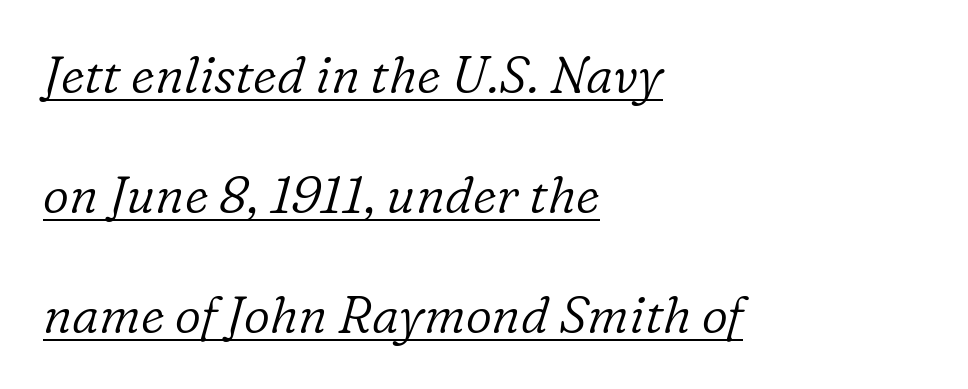
Q: Is the text bold? A: No.
Q: Is the text italic (slanted)? A: Yes, it leans right by about 16 degrees.
Q: Is the typeface a serif or a sans-serif typeface? A: Serif.
Q: Is the text underlined? A: Yes.
Q: How is the paragraph aligned? A: Left-aligned.
Q: Is the spacing between letters normal or unusually wide? A: Normal.
Q: Is the spacing between lines tight, normal or loose? A: Loose.
Q: Width (condensed, normal, or wide)? A: Normal.
Q: Stroke contrast? A: Low.
Q: x-height? A: Medium.
Q: Monospaced? A: No.
